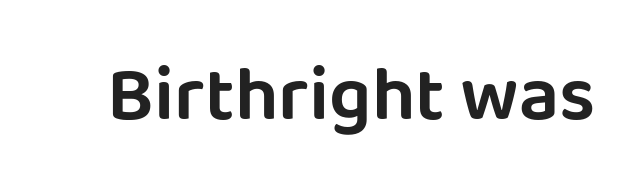
The passage shown has conventional tracking throughout. Looks like regular typesetting: each glyph gets only the width it needs. The string is rendered with underlining switched off. A typesetter would label this face a sans. Characters remain perfectly vertical along every line.
